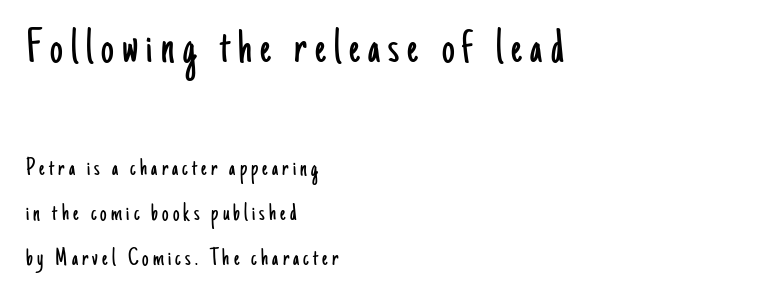
Q: Is the text bold? A: No.
Q: Is the text italic (slanted)? A: No, it is upright.
Q: Is the typeface a serif or a sans-serif typeface? A: Sans-serif.
Q: Is the text underlined? A: No.
Q: How is the paragraph aligned? A: Left-aligned.
Q: Which block of text is set in a larger size, the first (top) or the second (bottom)? A: The first (top) one.
Q: Width (condensed, normal, or wide)? A: Condensed.
Q: Stroke contrast? A: Low.
Q: x-height? A: Small.
Q: Monospaced? A: No.
